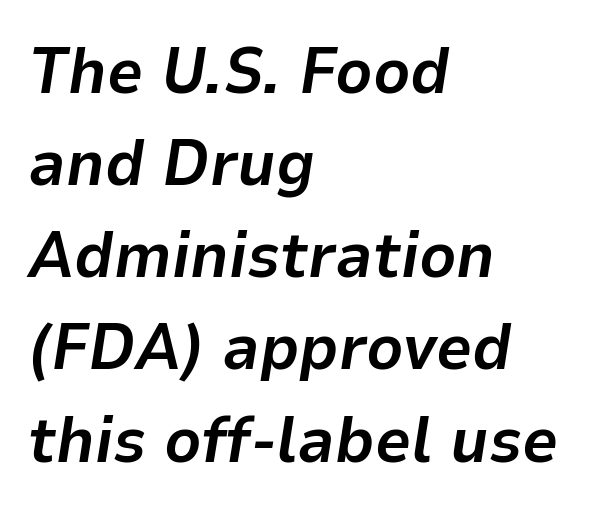
{"italic": "yes", "lean": "right", "slant_degrees": 9, "bold": "yes", "weight": "bold", "width": "normal", "stroke_contrast": "low", "x_height": "medium", "monospaced": "no", "underline": "no", "align": "left", "line_spacing": "normal", "line_spacing_ratio": 1.44, "letter_spacing": "normal", "letter_spacing_em": 0.0, "glyph_px": 64}
